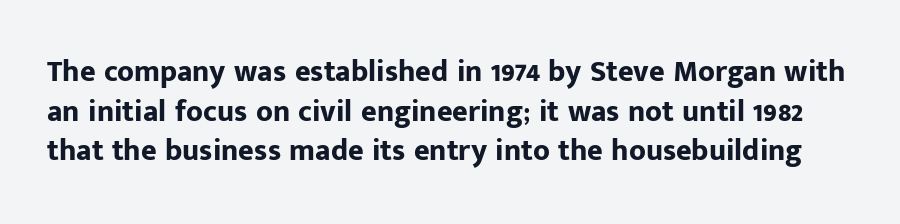
{"serif": "no", "italic": "no", "bold": "yes", "weight": "bold", "width": "normal", "stroke_contrast": "low", "x_height": "medium", "monospaced": "no", "underline": "no", "line_spacing": "normal", "line_spacing_ratio": 1.32, "letter_spacing": "normal", "letter_spacing_em": 0.0, "glyph_px": 30}
